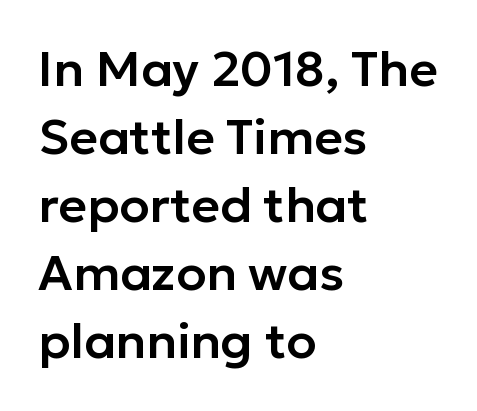
Which margin do the lines hug? The left one — the right edge is uneven. The face used here is proportionally spaced, like ordinary book or web type. You can tell from the bare stems that sans-serif type was used. Compared with typical body copy, the letter spacing here is the same.
